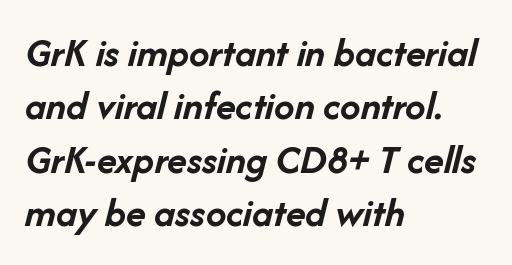
Q: Is the text bold? A: Yes.
Q: Is the text italic (slanted)? A: Yes, it leans right by about 14 degrees.
Q: Is the text underlined? A: No.
Q: How is the paragraph aligned? A: Left-aligned.
Q: Is the spacing between letters normal or unusually wide? A: Normal.
Q: Is the spacing between lines tight, normal or loose? A: Normal.
Q: Width (condensed, normal, or wide)? A: Normal.
Q: Stroke contrast? A: Low.
Q: x-height? A: Medium.
Q: Monospaced? A: No.
